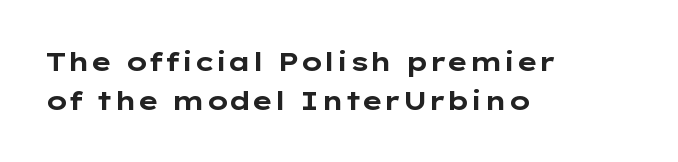
Leading: standard. Glyph-to-glyph distance matches everyday printed text. The face used here has the dense, thick strokes of a bold. These lines stack with their left ends in a neat column.
